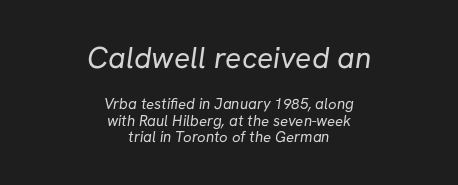
Q: Is the text bold? A: No.
Q: Is the typeface a serif or a sans-serif typeface? A: Sans-serif.
Q: Is the text underlined? A: No.
Q: How is the paragraph aligned? A: Centered.
Q: Is the spacing between letters normal or unusually wide? A: Normal.
Q: Is the spacing between lines tight, normal or loose? A: Tight.
Q: Which block of text is set in a larger size, the first (top) or the second (bottom)? A: The first (top) one.
Q: Width (condensed, normal, or wide)? A: Normal.
Q: Stroke contrast? A: Low.
Q: x-height? A: Medium.
Q: Monospaced? A: No.
